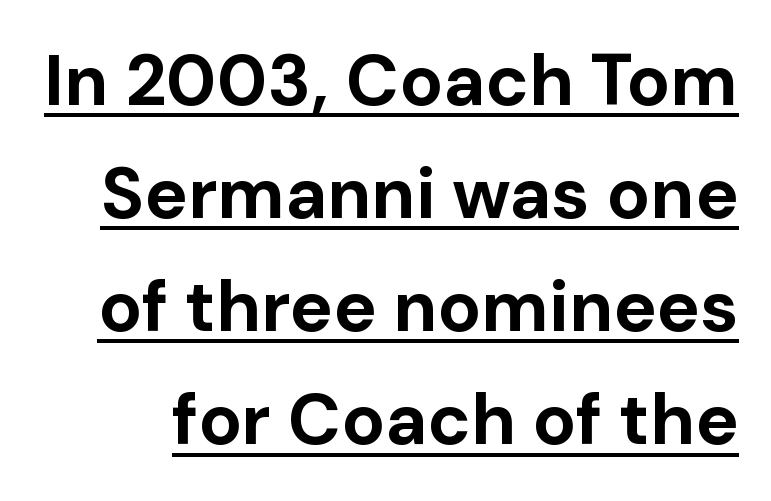
{"serif": "no", "italic": "no", "bold": "yes", "weight": "bold", "width": "normal", "stroke_contrast": "low", "x_height": "medium", "monospaced": "no", "underline": "yes", "line_spacing": "normal", "line_spacing_ratio": 1.57, "letter_spacing": "normal", "letter_spacing_em": 0.0, "glyph_px": 72}
